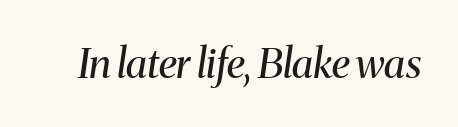
Stems and bowls with no extra thickness — not bold. Does the lettering tilt? It does — this is italic. Character widths vary here, with narrow letters taking less room than wide ones. Anything drawn beneath the words? Only blank space. Between one letter and the next there's only the usual sliver of space. Letterform terminals end in serifs throughout the passage.
